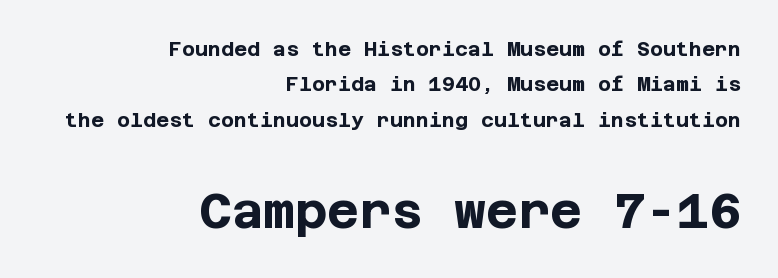
Ascenders rise straight up at ninety degrees. No extra tracking has been applied to these lines. Regarding serifs, this sample does without them. No word sits above an underline.
